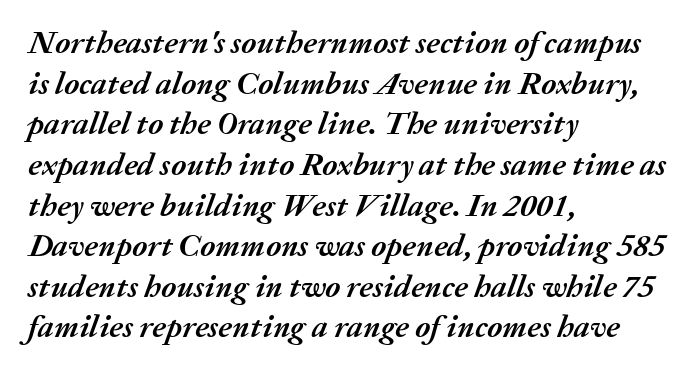
Pretty heavy lettering here — definitely bold. Varying glyph widths throughout — classic text-font behaviour. Here the glyphs are tracked normally, forming tight word shapes. This block has exactly the height ordinary leading produces.
